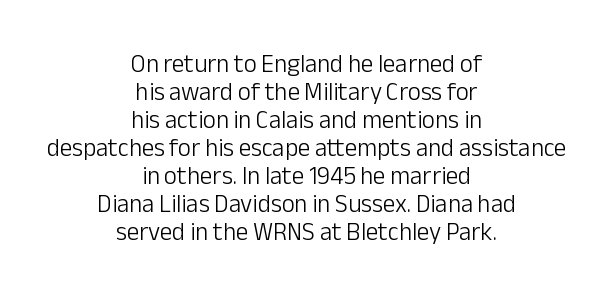
{"italic": "no", "bold": "no", "underline": "no", "align": "center", "line_spacing": "tight", "line_spacing_ratio": 1.12, "letter_spacing": "normal", "letter_spacing_em": 0.0, "glyph_px": 25}
